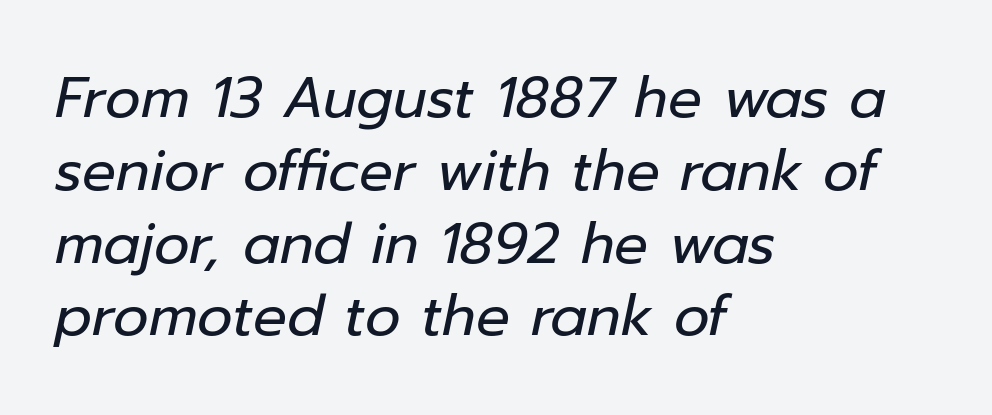
Q: Is the text bold? A: No.
Q: Is the text italic (slanted)? A: Yes, it leans right by about 12 degrees.
Q: Is the text underlined? A: No.
Q: How is the paragraph aligned? A: Left-aligned.
Q: Is the spacing between letters normal or unusually wide? A: Normal.
Q: Is the spacing between lines tight, normal or loose? A: Normal.
Q: Width (condensed, normal, or wide)? A: Normal.
Q: Stroke contrast? A: Low.
Q: x-height? A: Medium.
Q: Monospaced? A: No.
